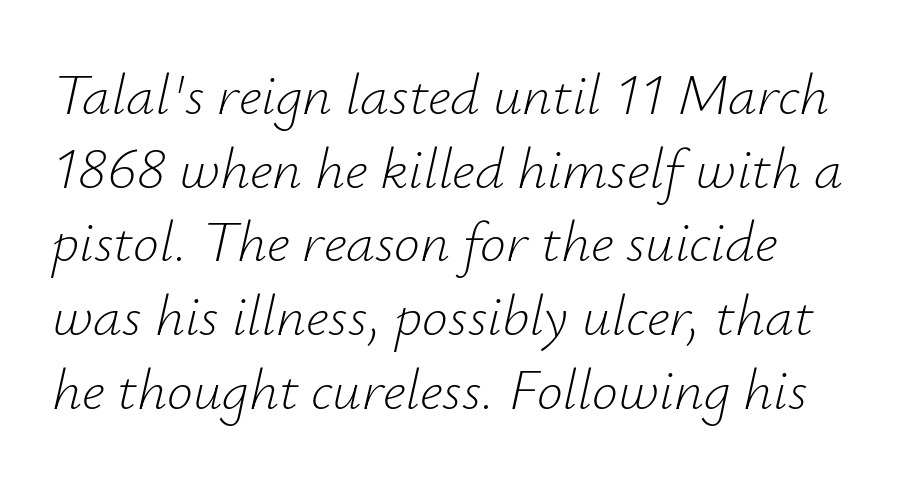
Q: Is the text bold? A: No.
Q: Is the text italic (slanted)? A: Yes, it leans right by about 12 degrees.
Q: Is the text underlined? A: No.
Q: How is the paragraph aligned? A: Left-aligned.
Q: Is the spacing between letters normal or unusually wide? A: Normal.
Q: Is the spacing between lines tight, normal or loose? A: Normal.
Q: Width (condensed, normal, or wide)? A: Normal.
Q: Stroke contrast? A: Low.
Q: x-height? A: Small.
Q: Monospaced? A: No.
